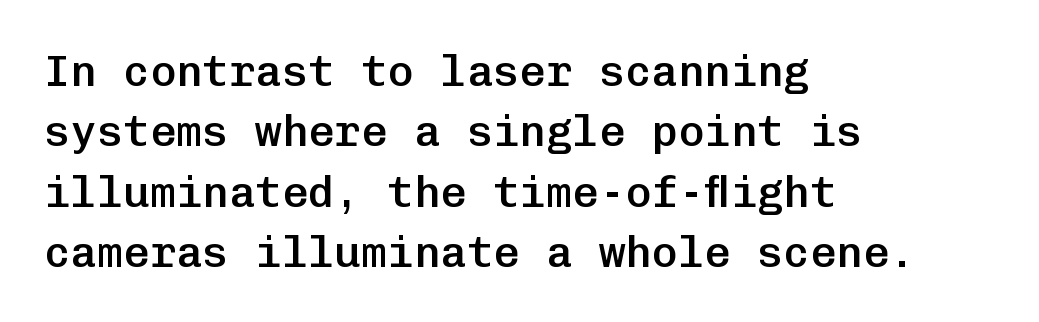
{"serif": "no", "italic": "no", "bold": "semi", "weight": "semibold", "width": "normal", "stroke_contrast": "low", "x_height": "medium", "monospaced": "yes", "underline": "no", "align": "left", "line_spacing": "normal", "line_spacing_ratio": 1.37, "letter_spacing": "normal", "letter_spacing_em": 0.0, "glyph_px": 44}
